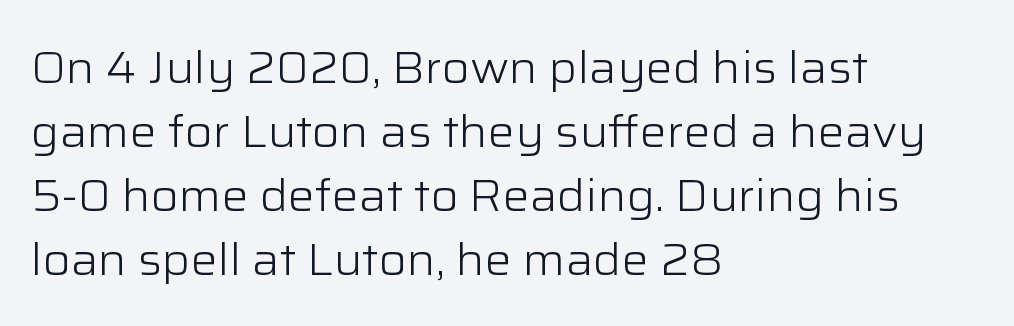
Nope, not italic — everything's standing straight. The designer left line spacing at the default. Glance below the letters and you will spot only blank space. Does extra space separate the letters? No, they use regular spacing.
